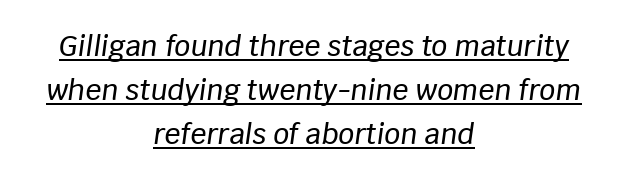
{"italic": "yes", "lean": "right", "slant_degrees": 8, "width": "normal", "stroke_contrast": "low", "x_height": "large", "monospaced": "no", "underline": "yes", "align": "center", "line_spacing": "normal", "line_spacing_ratio": 1.57, "letter_spacing": "normal", "letter_spacing_em": 0.0, "glyph_px": 28}
